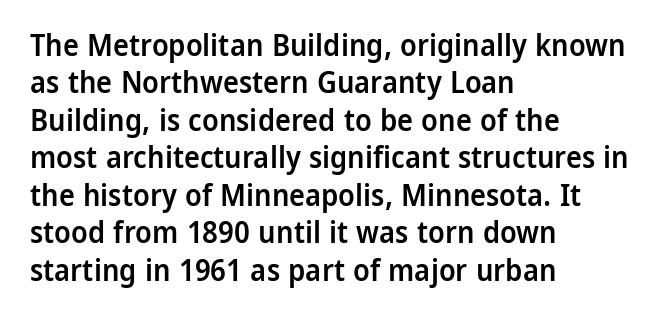
The type family on display is of the sans-serif kind. Compared with typical paragraphs, the rows here are spaced about the same. Stems and bowls a touch heavier than normal — semibold. A student would call this left alignment; a typographer would say flush left, rag right. Posture: upright roman.
